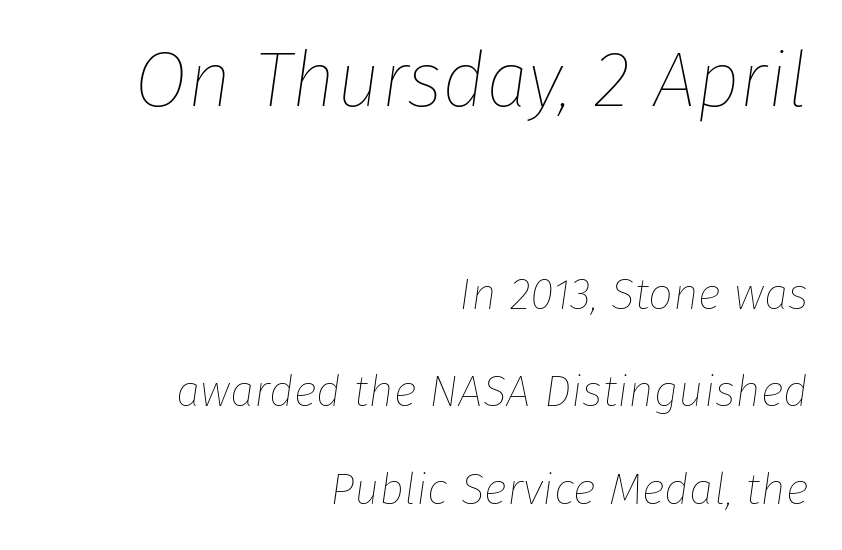
The image shows 77 px thin type, italic (leaning right); set right-aligned, loose line spacing (2.22x), normal letter spacing, not underlined; the first (top) block is 1.75x larger; low stroke contrast and a medium x-height.
